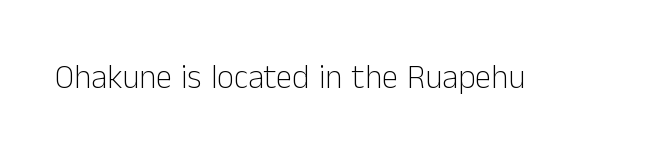
The image shows 33 px light sans-serif type, upright; set normal letter spacing, not underlined; low stroke contrast and a medium x-height.
